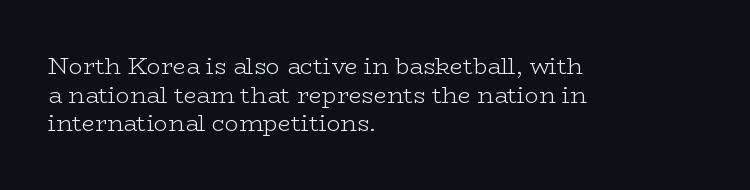
The image shows 23 px text type, upright; set left-aligned, normal line spacing (1.25x), normal letter spacing, not underlined.
